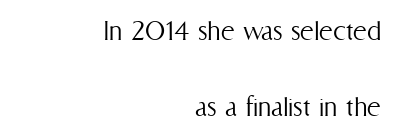
Q: Is the text bold? A: No.
Q: Is the text italic (slanted)? A: No, it is upright.
Q: Is the text underlined? A: No.
Q: How is the paragraph aligned? A: Right-aligned.
Q: Is the spacing between letters normal or unusually wide? A: Normal.
Q: Is the spacing between lines tight, normal or loose? A: Loose.
Q: Width (condensed, normal, or wide)? A: Condensed.
Q: Stroke contrast? A: Medium.
Q: x-height? A: Medium.
Q: Monospaced? A: No.
